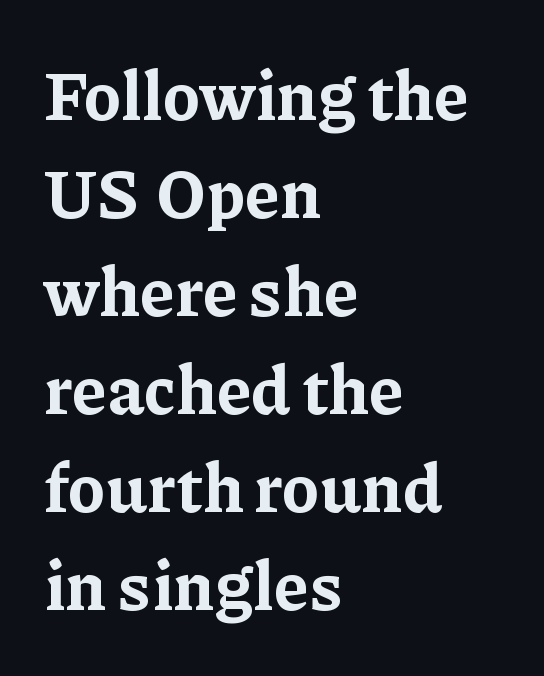
The image shows 68 px bold serif type, upright; set left-aligned, normal line spacing (1.44x), normal letter spacing, not underlined; low stroke contrast and a medium x-height.
